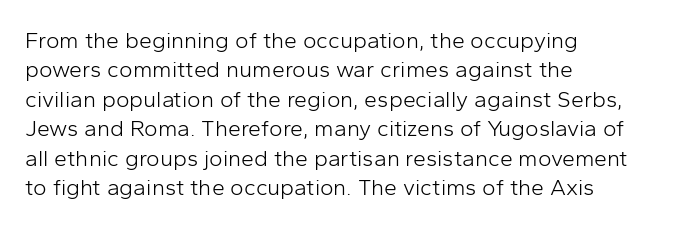
It's the straight-up-and-down kind of type. The face used here is rendered with its standard letterfit. The setting favours the left margin, as ordinary paragraphs usually do. This is not heavy type; no bold has been used. Interline gaps are of average width in this sample.
